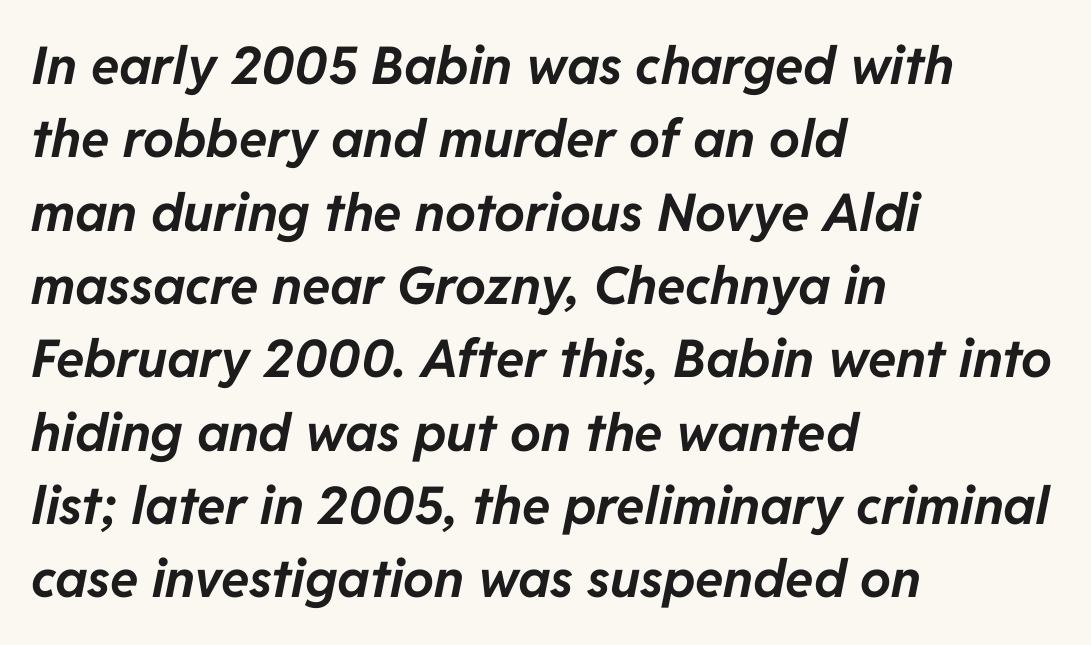
The image shows 52 px bold type, italic (leaning right); set left-aligned, normal line spacing (1.41x), normal letter spacing, not underlined; low stroke contrast and a medium x-height.
